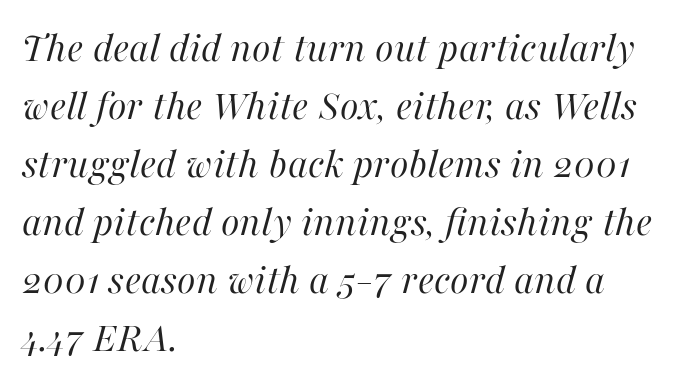
The image shows 43 px regular-weight type, italic (leaning right); set left-aligned, normal line spacing (1.35x), normal letter spacing, not underlined; high stroke contrast and a medium x-height.
